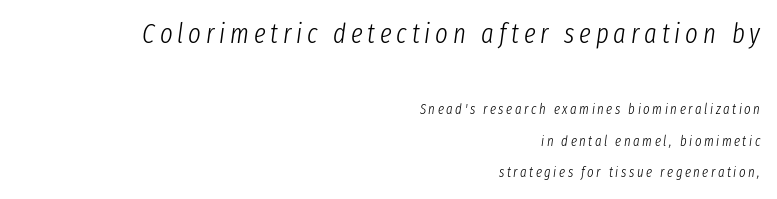
{"italic": "yes", "lean": "right", "slant_degrees": 8, "bold": "no", "underline": "no", "align": "right", "line_spacing": "loose", "line_spacing_ratio": 2.27, "larger_block": "first", "size_ratio": 1.93, "glyph_px": 27}
